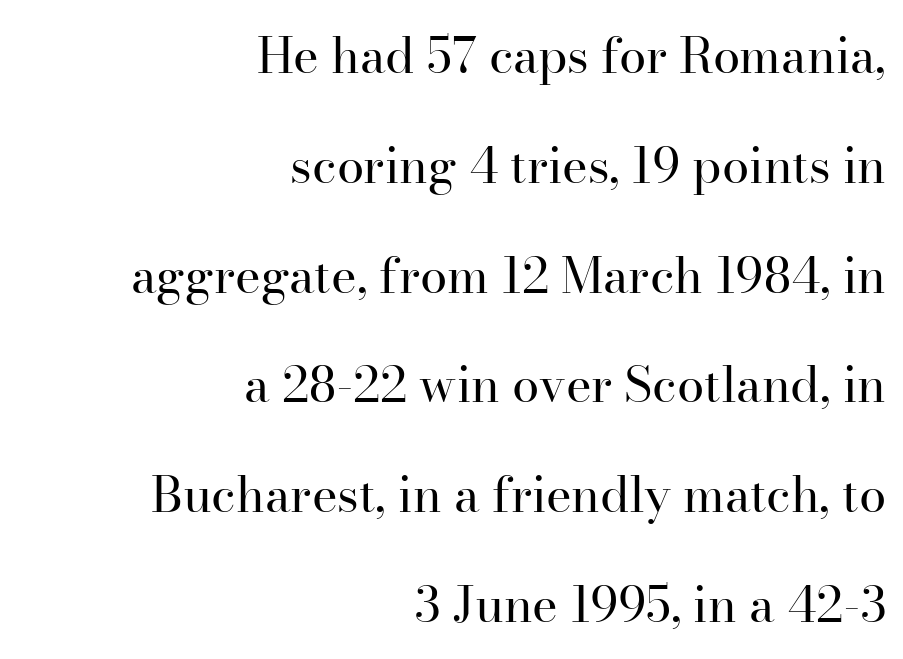
The image shows 49 px regular-weight serif type, upright; set right-aligned, loose line spacing (2.24x), normal letter spacing, not underlined; high stroke contrast and a small x-height.
